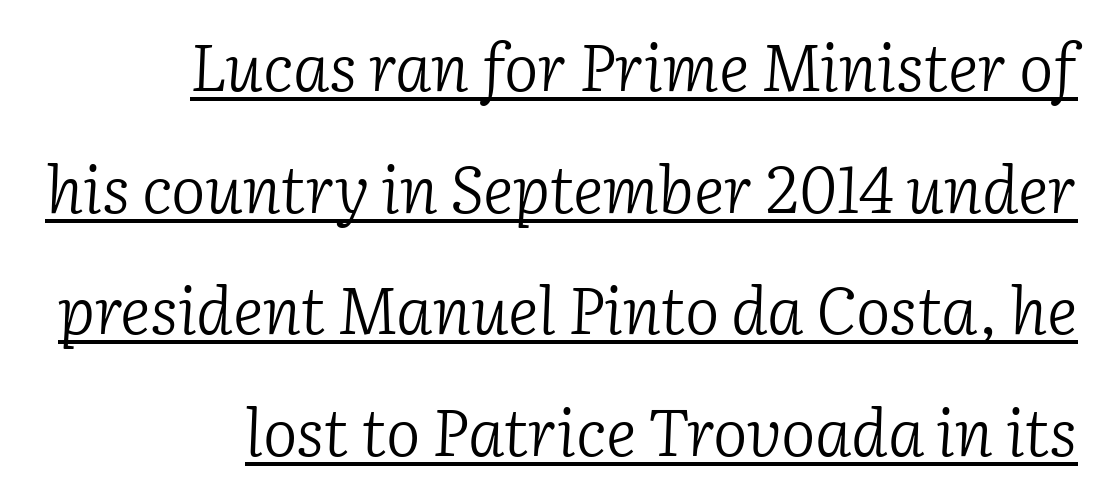
The image shows 65 px light serif type, italic (leaning right); set right-aligned, line spacing 1.87x, normal letter spacing, underlined; low stroke contrast and a medium x-height.
